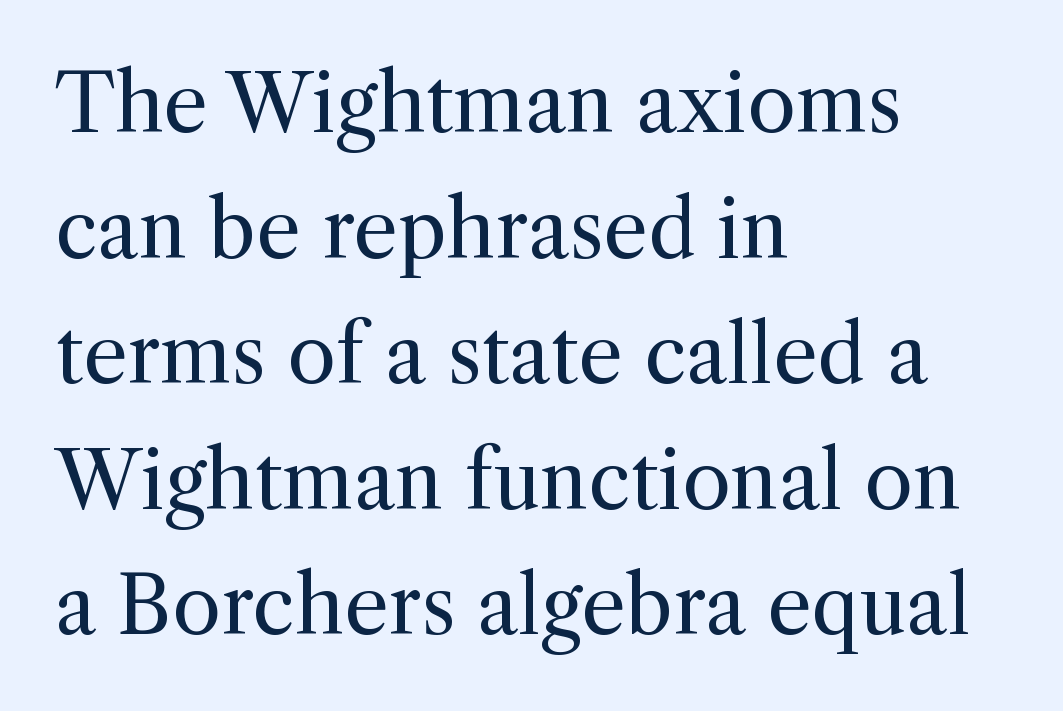
Q: Is the text bold? A: No.
Q: Is the text italic (slanted)? A: No, it is upright.
Q: Is the typeface a serif or a sans-serif typeface? A: Serif.
Q: Is the text underlined? A: No.
Q: How is the paragraph aligned? A: Left-aligned.
Q: Is the spacing between letters normal or unusually wide? A: Normal.
Q: Is the spacing between lines tight, normal or loose? A: Normal.
Q: Width (condensed, normal, or wide)? A: Normal.
Q: x-height? A: Medium.
Q: Monospaced? A: No.
